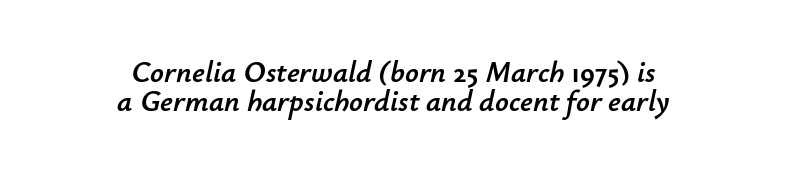
{"italic": "yes", "lean": "right", "slant_degrees": 12, "width": "normal", "stroke_contrast": "low", "x_height": "small", "monospaced": "no", "underline": "no", "align": "center", "line_spacing": "tight", "line_spacing_ratio": 0.97, "letter_spacing": "normal", "letter_spacing_em": 0.0, "glyph_px": 30}
